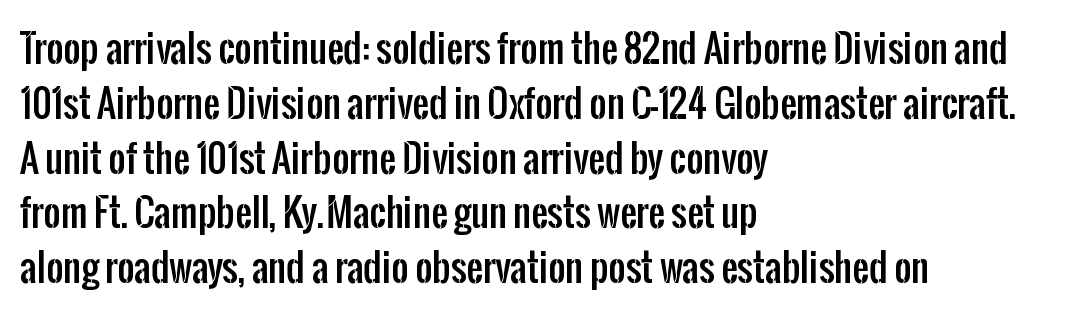
You can tell it's not italic because the verticals are truly vertical. Evenly set lines give the paragraph a standard silhouette. Look at the tracking — it's just the regular setting, nothing added. Character widths vary here, with narrow letters taking less room than wide ones. A classic flush-left, rag-right setting is used for this passage.
